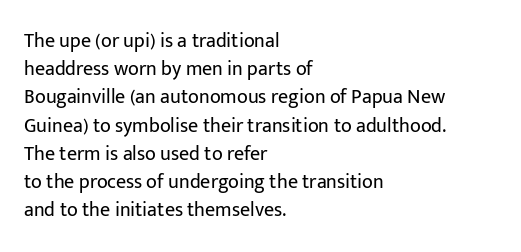
{"italic": "no", "bold": "no", "underline": "no", "align": "left", "line_spacing": "normal", "line_spacing_ratio": 1.41, "letter_spacing": "normal", "letter_spacing_em": 0.0, "glyph_px": 20}
